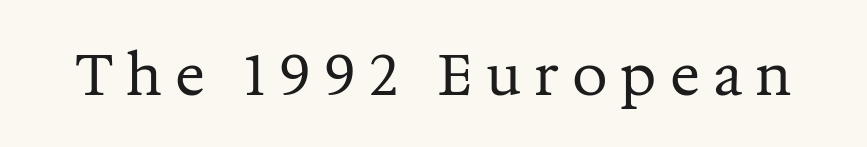
{"serif": "yes", "italic": "no", "bold": "no", "weight": "regular", "width": "normal", "stroke_contrast": "medium", "x_height": "medium", "monospaced": "no", "underline": "no", "letter_spacing": "wide", "letter_spacing_em": 0.23, "glyph_px": 56}
